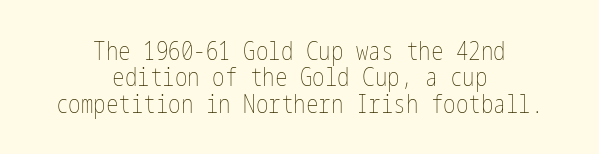
The image shows 25 px text type, upright; set centered, tight line spacing (1.06x), normal letter spacing, not underlined.
